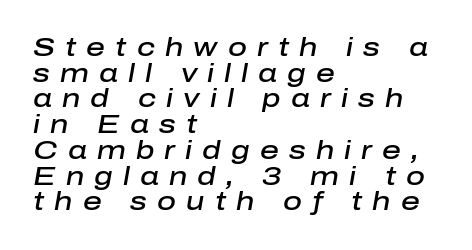
The image shows 26 px text type, italic (leaning right); set left-aligned, tight line spacing (0.99x), unusually wide letter spacing (+0.39 em), not underlined.
